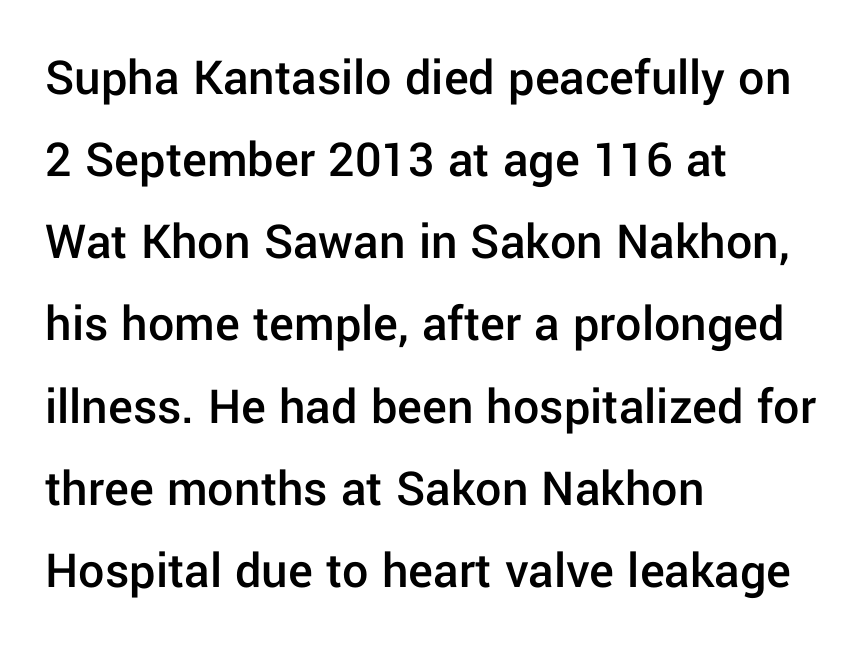
The image shows 52 px semibold sans-serif type, upright; set left-aligned, normal line spacing (1.58x), normal letter spacing, not underlined; low stroke contrast and a medium x-height.
